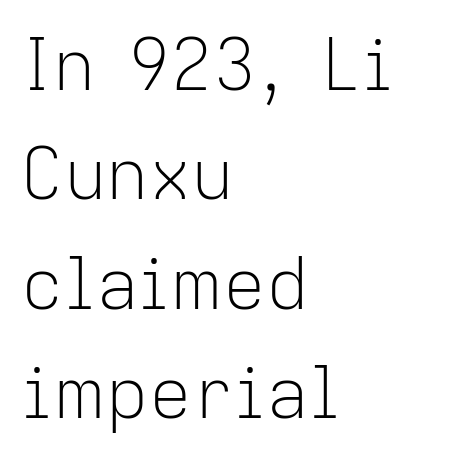
Q: Is the text bold? A: No.
Q: Is the text italic (slanted)? A: No, it is upright.
Q: Is the typeface a serif or a sans-serif typeface? A: Sans-serif.
Q: Is the text underlined? A: No.
Q: How is the paragraph aligned? A: Left-aligned.
Q: Is the spacing between letters normal or unusually wide? A: Normal.
Q: Is the spacing between lines tight, normal or loose? A: Normal.
Q: Width (condensed, normal, or wide)? A: Normal.
Q: Stroke contrast? A: Low.
Q: x-height? A: Medium.
Q: Monospaced? A: No.
